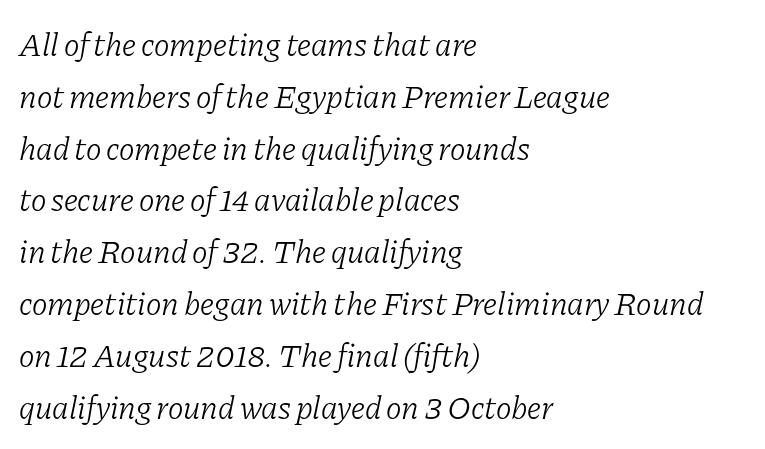
Q: Is the text bold? A: No.
Q: Is the text italic (slanted)? A: Yes, it leans right by about 11 degrees.
Q: Is the typeface a serif or a sans-serif typeface? A: Serif.
Q: Is the text underlined? A: No.
Q: How is the paragraph aligned? A: Left-aligned.
Q: Is the spacing between letters normal or unusually wide? A: Normal.
Q: Is the spacing between lines tight, normal or loose? A: Normal.
Q: Width (condensed, normal, or wide)? A: Normal.
Q: Stroke contrast? A: Low.
Q: x-height? A: Medium.
Q: Monospaced? A: No.
